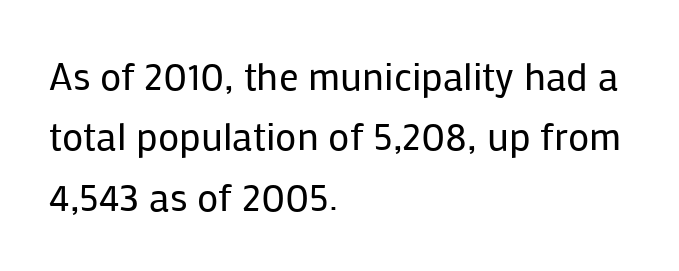
Q: Is the text bold? A: No.
Q: Is the text italic (slanted)? A: No, it is upright.
Q: Is the typeface a serif or a sans-serif typeface? A: Sans-serif.
Q: Is the text underlined? A: No.
Q: How is the paragraph aligned? A: Left-aligned.
Q: Is the spacing between letters normal or unusually wide? A: Normal.
Q: Is the spacing between lines tight, normal or loose? A: Normal.
Q: Width (condensed, normal, or wide)? A: Normal.
Q: Stroke contrast? A: Low.
Q: x-height? A: Medium.
Q: Monospaced? A: No.
